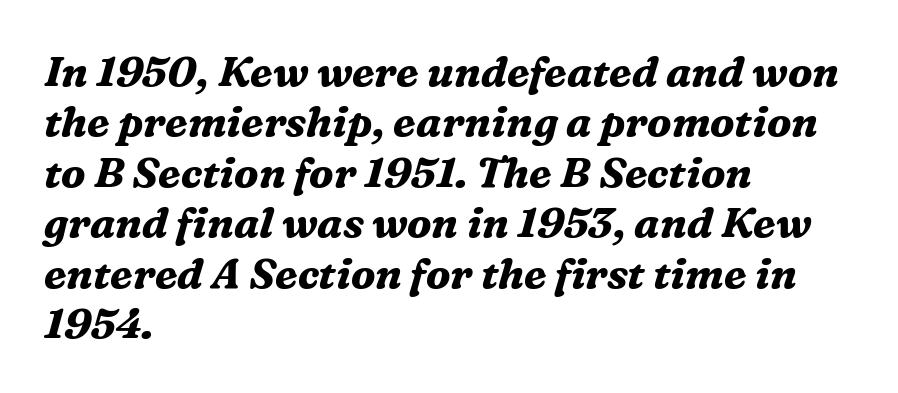
The image shows 42 px bold serif type, italic (leaning right); set left-aligned, line spacing 1.2x, normal letter spacing, not underlined; medium stroke contrast and a medium x-height.
